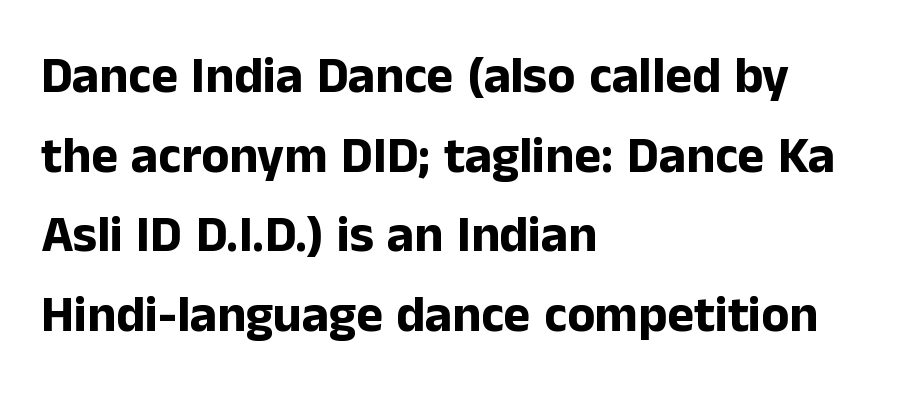
{"serif": "no", "italic": "no", "bold": "yes", "weight": "bold", "width": "normal", "stroke_contrast": "low", "x_height": "medium", "monospaced": "no", "underline": "no", "align": "left", "line_spacing": "normal", "line_spacing_ratio": 1.56, "letter_spacing": "normal", "letter_spacing_em": 0.0, "glyph_px": 51}
